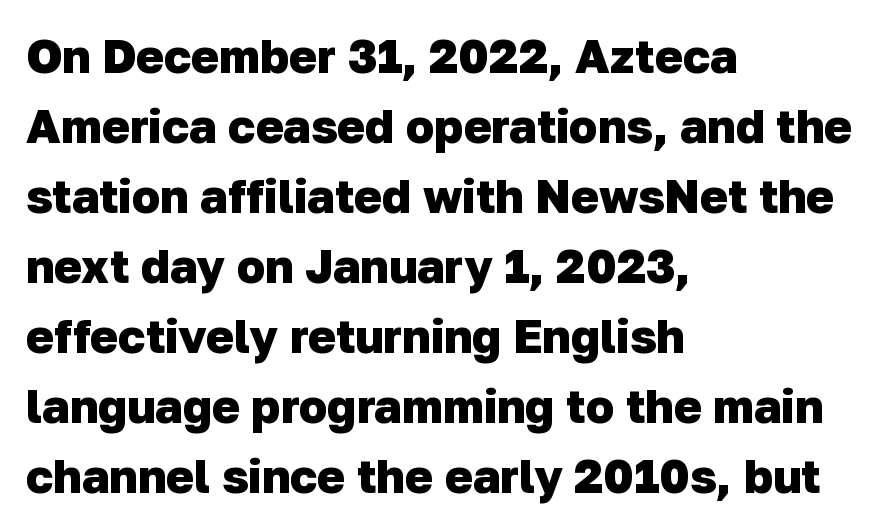
{"serif": "no", "bold": "yes", "weight": "heavy", "width": "normal", "stroke_contrast": "low", "x_height": "medium", "monospaced": "no", "underline": "no", "align": "left", "line_spacing": "normal", "line_spacing_ratio": 1.49, "letter_spacing": "normal", "letter_spacing_em": 0.0, "glyph_px": 47}
